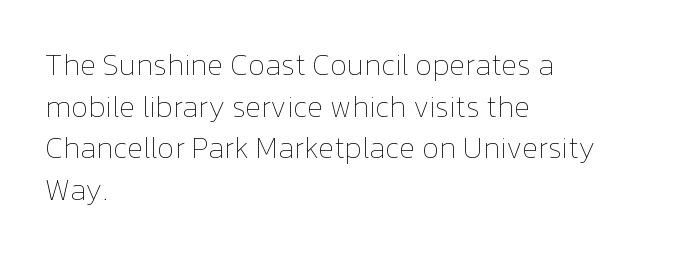
Horizontal bands of white between lines are of average thickness. Summary of weight: not heavy and not bold. Every stem runs plumb, perpendicular to the baseline. The face used here is rendered with its standard letterfit. One-word summary of the alignment: left. Has an underline been added? It has not.
